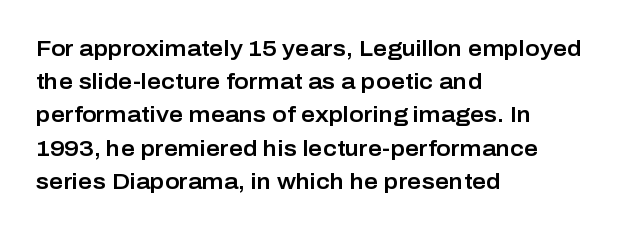
The image shows 22 px text type, upright; set left-aligned, normal line spacing (1.51x), normal letter spacing, not underlined.
